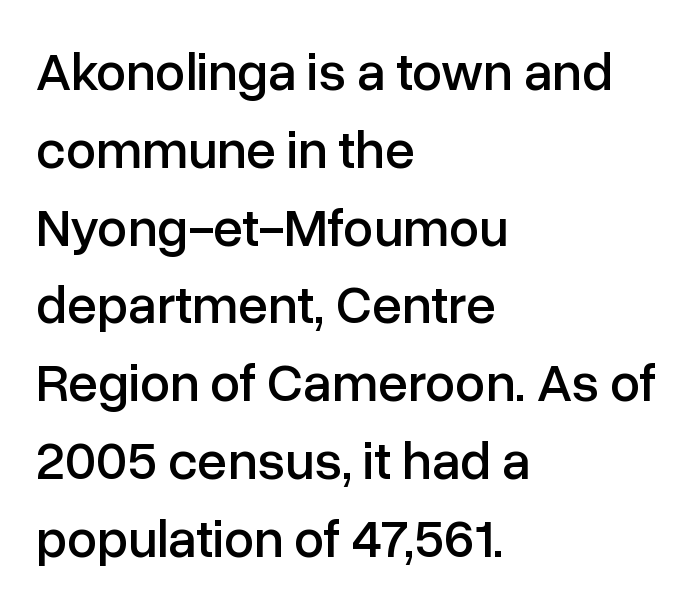
{"serif": "no", "italic": "no", "width": "normal", "stroke_contrast": "low", "x_height": "medium", "monospaced": "no", "underline": "no", "align": "left", "line_spacing": "normal", "line_spacing_ratio": 1.44, "letter_spacing": "normal", "letter_spacing_em": 0.0, "glyph_px": 54}
